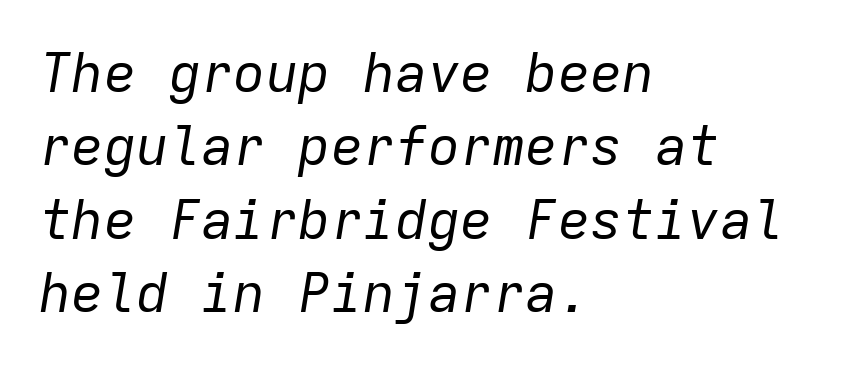
Q: Is the text bold? A: No.
Q: Is the text italic (slanted)? A: Yes, it leans right by about 9 degrees.
Q: Is the text underlined? A: No.
Q: How is the paragraph aligned? A: Left-aligned.
Q: Is the spacing between letters normal or unusually wide? A: Normal.
Q: Is the spacing between lines tight, normal or loose? A: Normal.
Q: Width (condensed, normal, or wide)? A: Normal.
Q: Stroke contrast? A: Low.
Q: x-height? A: Medium.
Q: Monospaced? A: Yes.
